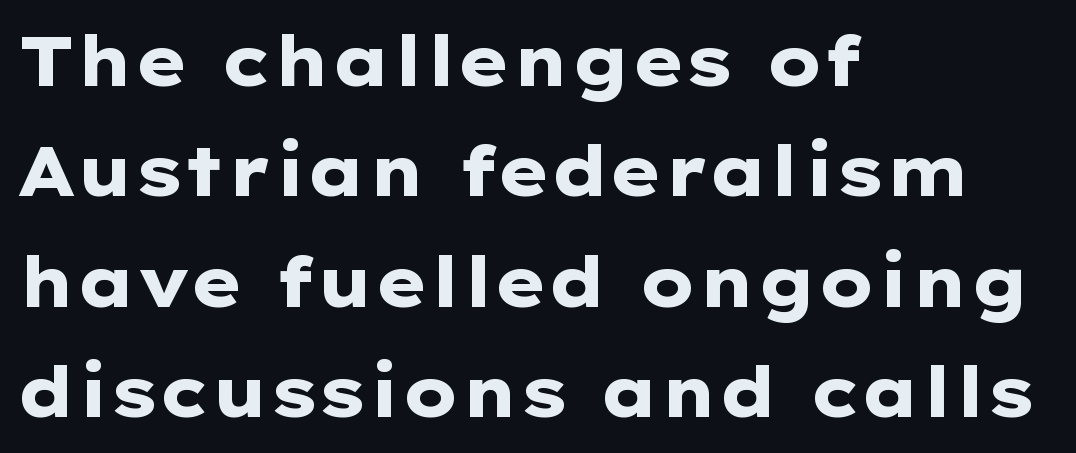
{"serif": "no", "italic": "no", "bold": "yes", "weight": "heavy", "width": "wide", "stroke_contrast": "low", "x_height": "medium", "monospaced": "no", "underline": "no", "align": "left", "line_spacing": "normal", "line_spacing_ratio": 1.6, "letter_spacing": "normal", "letter_spacing_em": 0.0, "glyph_px": 69}
